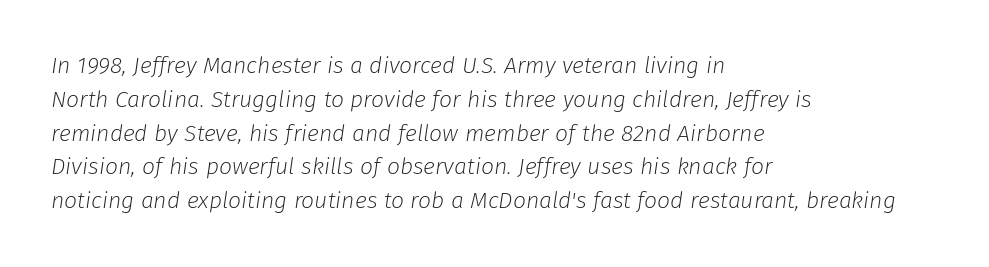
Anything drawn beneath the words? Only blank space. The rendering applies a slant to the glyphs. This rendering leaves character spacing at its baseline value. The typesetting does not lean heavy: it is not bold. Line starts are locked; line ends wander. Rows of type keep a routine distance in the vertical direction.
